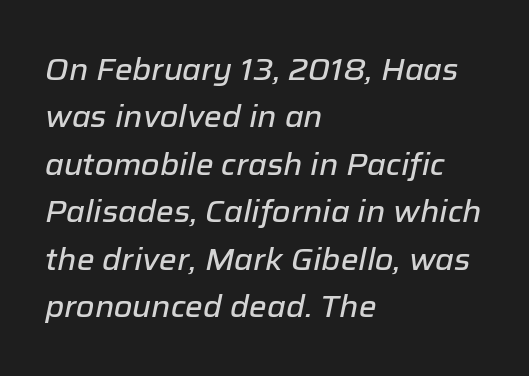
Q: Is the text italic (slanted)? A: Yes, it leans right by about 12 degrees.
Q: Is the text underlined? A: No.
Q: How is the paragraph aligned? A: Left-aligned.
Q: Is the spacing between letters normal or unusually wide? A: Normal.
Q: Is the spacing between lines tight, normal or loose? A: Normal.
Q: Width (condensed, normal, or wide)? A: Normal.
Q: Stroke contrast? A: Low.
Q: x-height? A: Medium.
Q: Monospaced? A: No.
